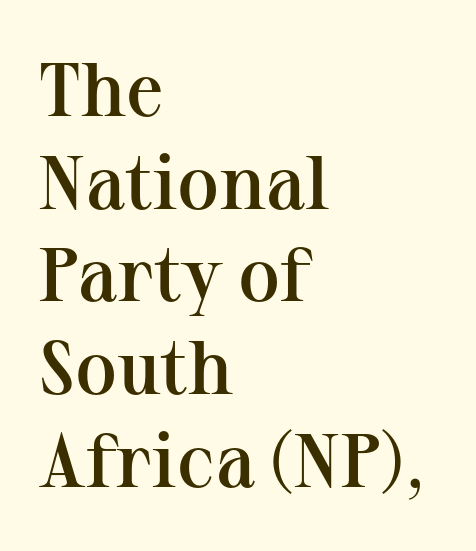
In terms of letterform style, serifs are clearly present. Decoration check: the copy has no underline. Letter spacing: default. These lines are set flush left with a ragged right edge.
